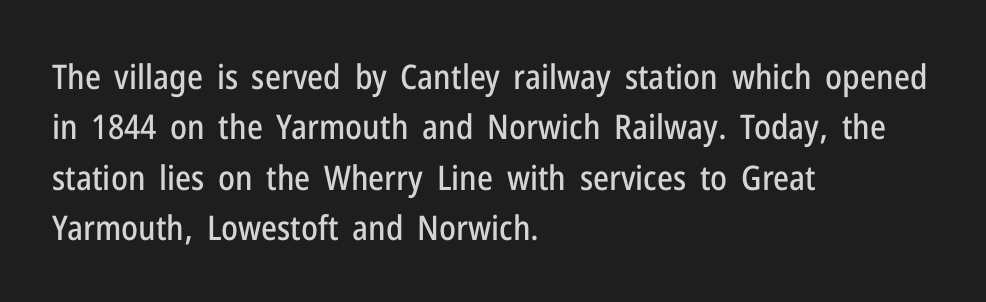
The image shows 34 px condensed sans-serif type, upright; set left-aligned, normal line spacing (1.48x), normal letter spacing, not underlined; low stroke contrast and a medium x-height.
